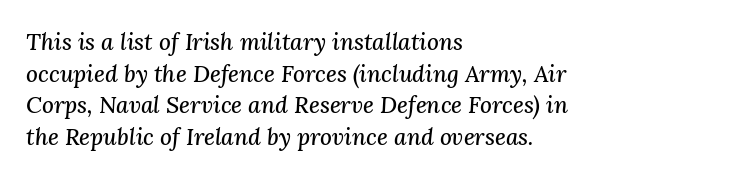
The image shows 23 px text type, italic (leaning right); set left-aligned, normal line spacing (1.37x), normal letter spacing, not underlined.
